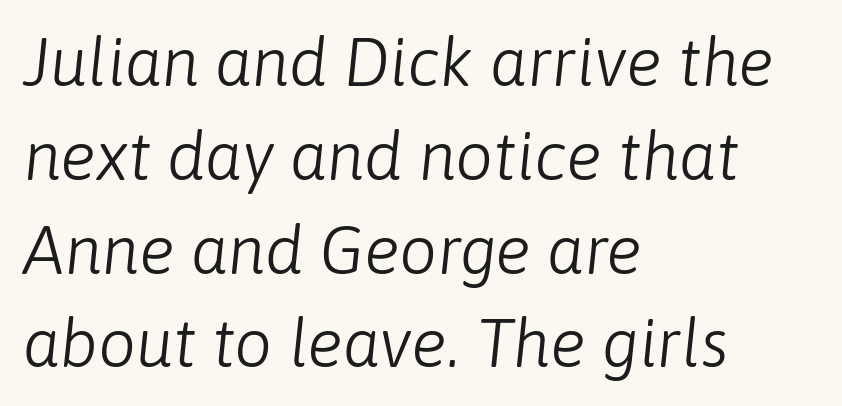
The letters advance in unequal steps, a hallmark of proportional type. Italic: yes, the glyphs are oblique. Visually the block forms a straight wall on the left and a jagged coastline on the right. The letters sit at their default tracking, neither squeezed nor spread.
